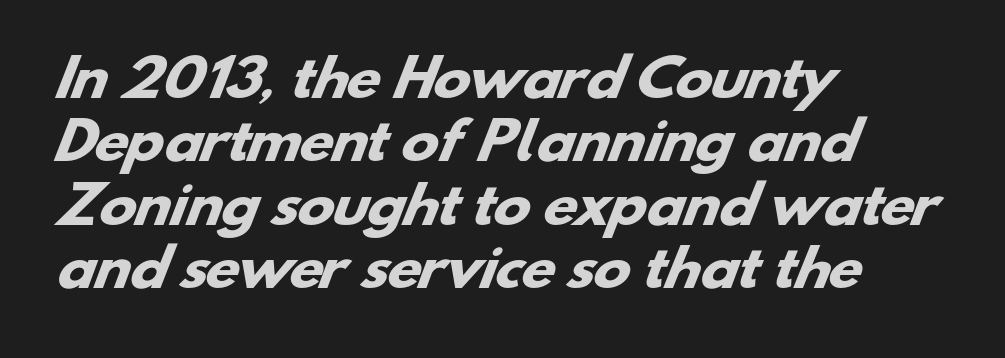
Look at the stroke-to-counter ratio: heavy, a bold. Is the block centered? No — it sits flush against the left margin. Baseline-to-baseline distance is the conventional proportion of letter height. The letters advance in unequal steps, a hallmark of proportional type. The designer went with a sans here, leaving each stem footless.
